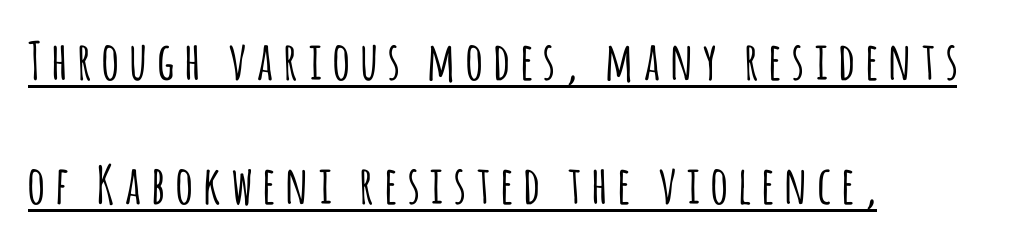
Q: Is the text italic (slanted)? A: No, it is upright.
Q: Is the typeface a serif or a sans-serif typeface? A: Sans-serif.
Q: Is the text underlined? A: Yes.
Q: How is the paragraph aligned? A: Left-aligned.
Q: Is the spacing between letters normal or unusually wide? A: Unusually wide.
Q: Is the spacing between lines tight, normal or loose? A: Loose.
Q: Width (condensed, normal, or wide)? A: Condensed.
Q: Stroke contrast? A: Low.
Q: x-height? A: Large.
Q: Monospaced? A: No.
